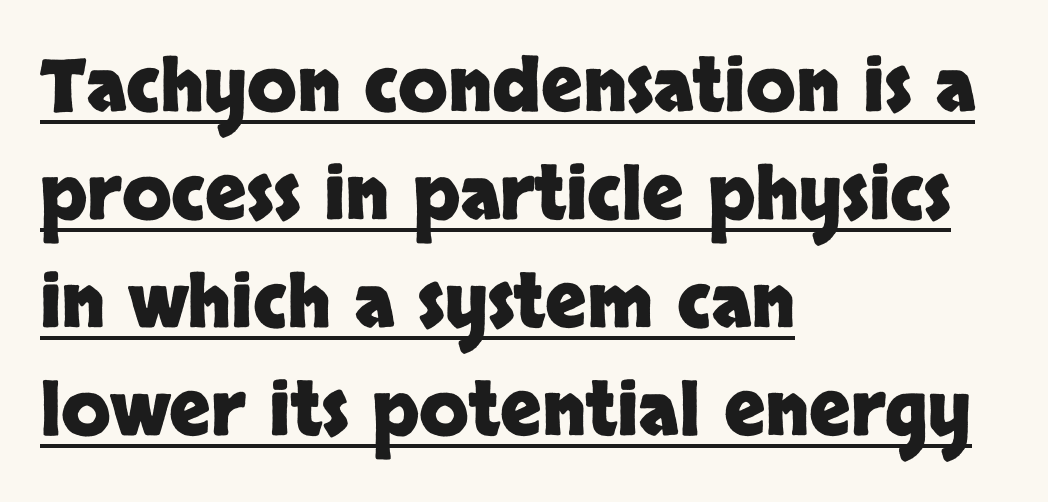
Q: Is the text bold? A: Yes.
Q: Is the text italic (slanted)? A: No, it is upright.
Q: Is the typeface a serif or a sans-serif typeface? A: Sans-serif.
Q: Is the text underlined? A: Yes.
Q: How is the paragraph aligned? A: Left-aligned.
Q: Is the spacing between letters normal or unusually wide? A: Normal.
Q: Is the spacing between lines tight, normal or loose? A: Normal.
Q: Width (condensed, normal, or wide)? A: Normal.
Q: Stroke contrast? A: Low.
Q: x-height? A: Large.
Q: Monospaced? A: No.
